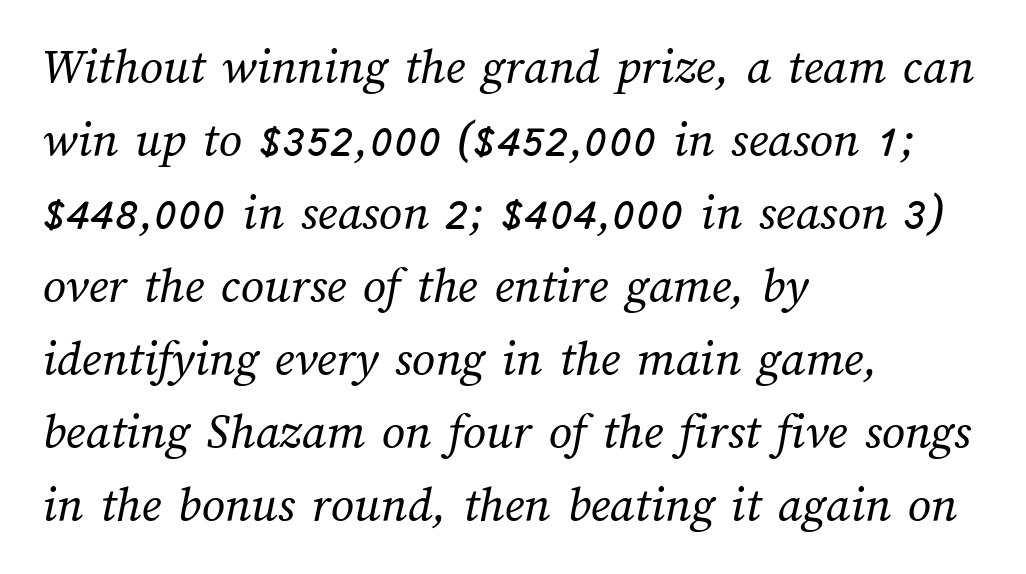
Q: Is the text bold? A: No.
Q: Is the text underlined? A: No.
Q: How is the paragraph aligned? A: Left-aligned.
Q: Is the spacing between letters normal or unusually wide? A: Normal.
Q: Is the spacing between lines tight, normal or loose? A: Normal.
Q: Width (condensed, normal, or wide)? A: Normal.
Q: Stroke contrast? A: Medium.
Q: x-height? A: Medium.
Q: Monospaced? A: No.
